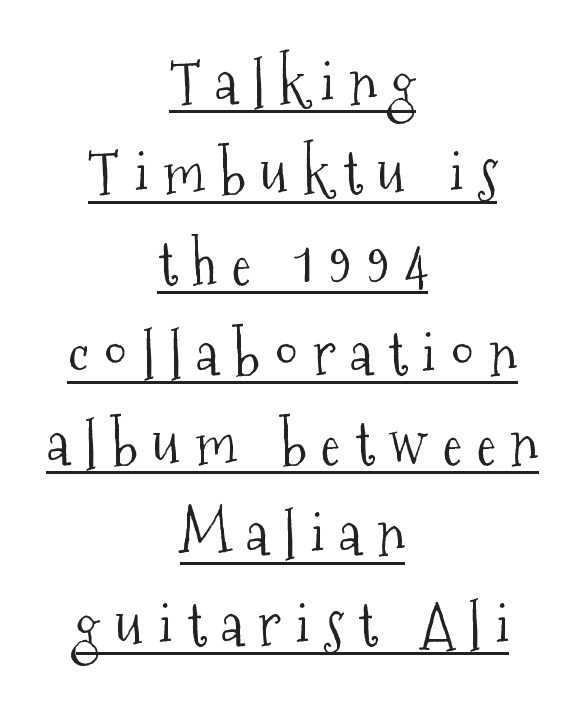
The horizontal fit of the characters is loose and conspicuously gappy. A centered setting, common on invitations and titles, is used for this passage. No heavy texture on the line: the type isn't bold. Like a heading marked for emphasis, these lines bear an underscore. Looks like regular typesetting: each glyph gets only the width it needs. Type style note: has serifs.
